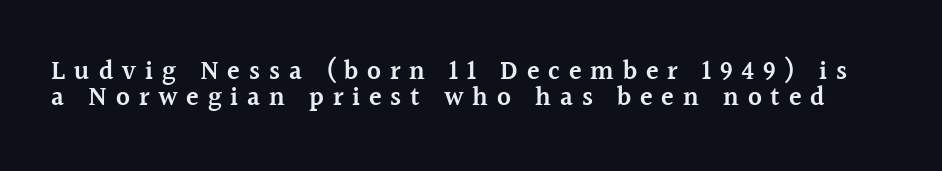
Q: Is the text bold? A: Semi-bold.
Q: Is the text italic (slanted)? A: No, it is upright.
Q: Is the text underlined? A: No.
Q: Is the spacing between letters normal or unusually wide? A: Unusually wide.
Q: Is the spacing between lines tight, normal or loose? A: Tight.
